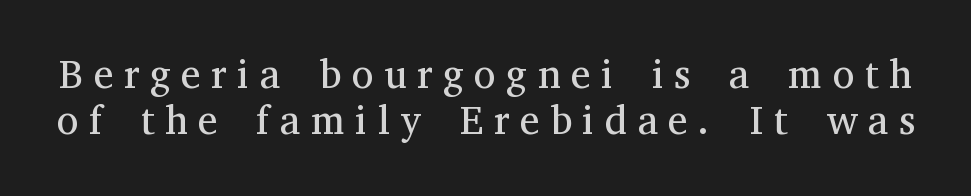
{"serif": "yes", "italic": "no", "bold": "no", "weight": "regular", "width": "normal", "stroke_contrast": "medium", "x_height": "medium", "monospaced": "no", "underline": "no", "line_spacing": "tight", "line_spacing_ratio": 1.14, "letter_spacing": "wide", "letter_spacing_em": 0.26, "glyph_px": 40}
